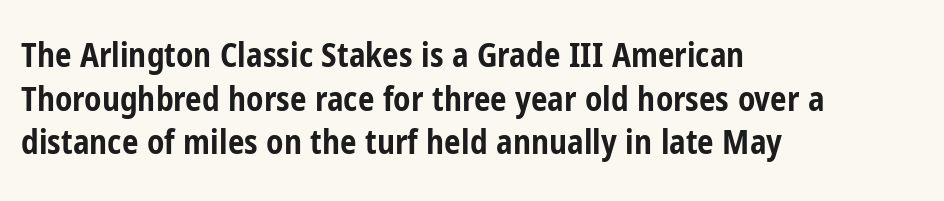
{"serif": "no", "italic": "no", "bold": "yes", "weight": "bold", "width": "condensed", "stroke_contrast": "low", "x_height": "medium", "monospaced": "no", "underline": "no", "align": "left", "line_spacing": "normal", "line_spacing_ratio": 1.32, "letter_spacing": "normal", "letter_spacing_em": 0.0, "glyph_px": 33}
